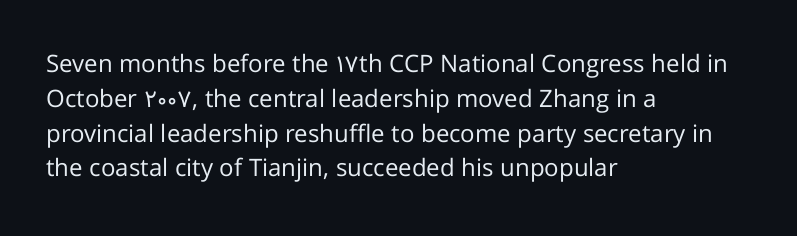
Q: Is the text bold? A: No.
Q: Is the text italic (slanted)? A: No, it is upright.
Q: Is the text underlined? A: No.
Q: How is the paragraph aligned? A: Left-aligned.
Q: Is the spacing between letters normal or unusually wide? A: Normal.
Q: Is the spacing between lines tight, normal or loose? A: Normal.
